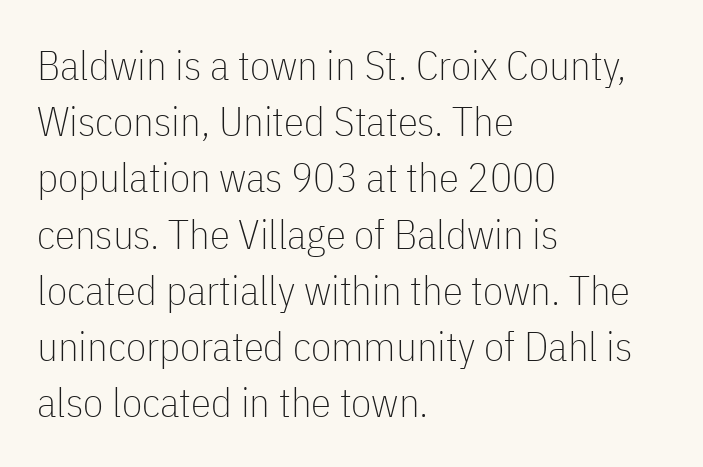
Q: Is the text bold? A: No.
Q: Is the text italic (slanted)? A: No, it is upright.
Q: Is the typeface a serif or a sans-serif typeface? A: Sans-serif.
Q: Is the text underlined? A: No.
Q: How is the paragraph aligned? A: Left-aligned.
Q: Is the spacing between letters normal or unusually wide? A: Normal.
Q: Is the spacing between lines tight, normal or loose? A: Normal.
Q: Width (condensed, normal, or wide)? A: Condensed.
Q: Stroke contrast? A: Low.
Q: x-height? A: Medium.
Q: Monospaced? A: No.
